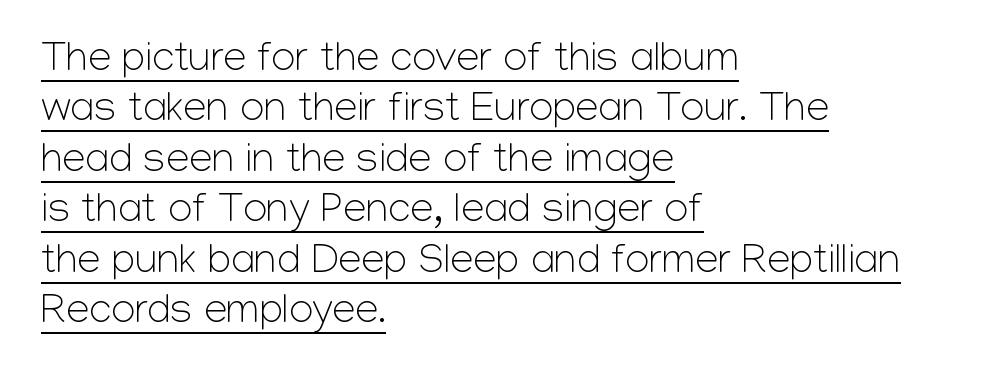
The ragged edge is on the right, which tells us the setting is flush left. Do the characters align in a grid? No, the font is proportional. Upright lettering throughout. The typesetting does not lean heavy: it is not bold. Are there feet on the stems? There aren't — it's a sans.
